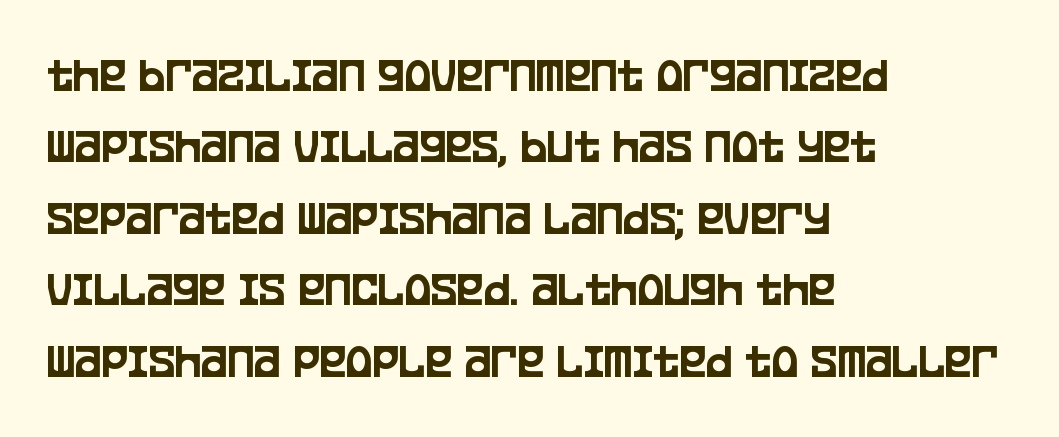
{"serif": "no", "italic": "no", "width": "condensed", "stroke_contrast": "low", "x_height": "large", "monospaced": "no", "underline": "no", "align": "left", "line_spacing": "normal", "line_spacing_ratio": 1.43, "letter_spacing": "normal", "letter_spacing_em": 0.0, "glyph_px": 50}
